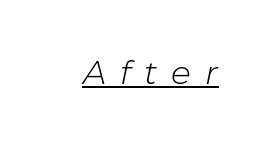
{"italic": "yes", "lean": "right", "slant_degrees": 11, "bold": "no", "weight": "light", "width": "normal", "stroke_contrast": "low", "x_height": "medium", "monospaced": "no", "underline": "yes", "letter_spacing": "wide", "letter_spacing_em": 0.42, "glyph_px": 33}
